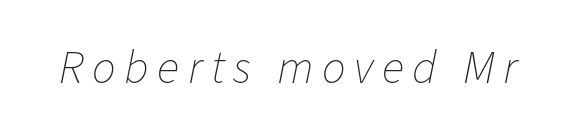
{"italic": "yes", "lean": "right", "slant_degrees": 11, "bold": "no", "weight": "thin", "width": "normal", "stroke_contrast": "low", "x_height": "medium", "monospaced": "no", "underline": "no", "glyph_px": 47}
